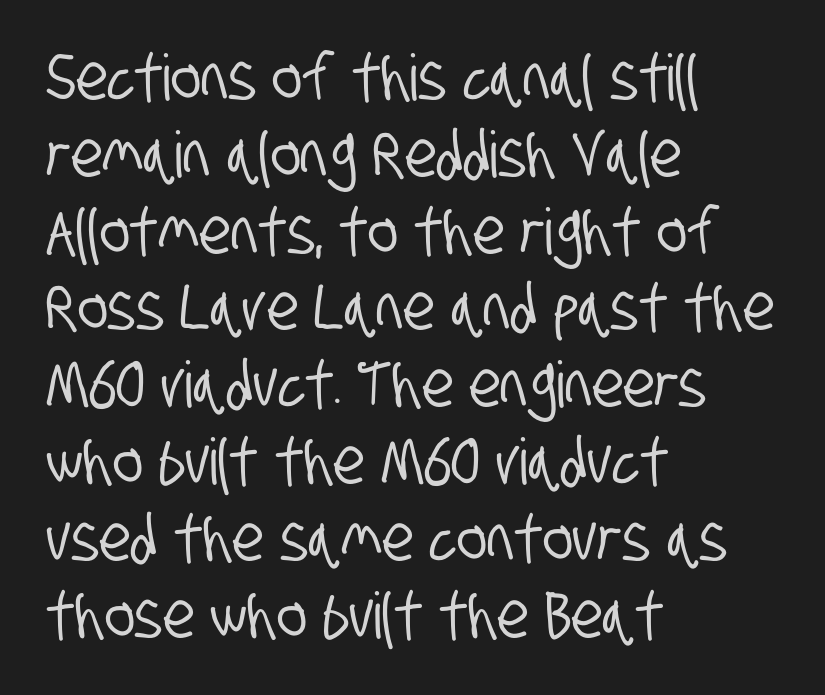
{"serif": "no", "width": "condensed", "stroke_contrast": "low", "x_height": "large", "monospaced": "no", "underline": "no", "align": "left", "line_spacing_ratio": 1.2, "letter_spacing": "normal", "letter_spacing_em": 0.0, "glyph_px": 64}
